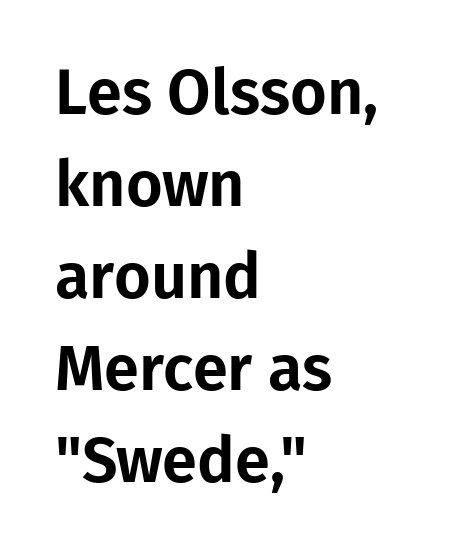
The face used here is proportionally spaced, like ordinary book or web type. Students, observe: this is what conventionally led text looks like. The font family rendered here belongs to the sans-serif group. The typesetter chose a ragged-right arrangement here. In terms of letterspacing, this is plain default setting. Do the letters lean? They stand straight.
